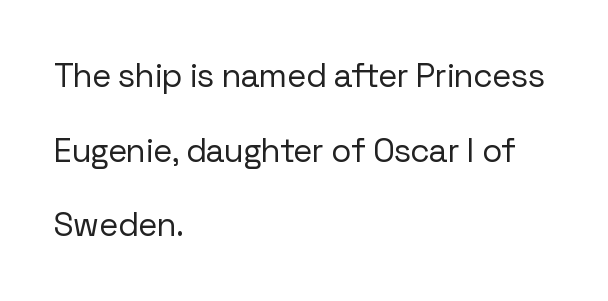
Q: Is the text bold? A: No.
Q: Is the text italic (slanted)? A: No, it is upright.
Q: Is the typeface a serif or a sans-serif typeface? A: Sans-serif.
Q: Is the text underlined? A: No.
Q: How is the paragraph aligned? A: Left-aligned.
Q: Is the spacing between letters normal or unusually wide? A: Normal.
Q: Is the spacing between lines tight, normal or loose? A: Loose.
Q: Width (condensed, normal, or wide)? A: Normal.
Q: Stroke contrast? A: Low.
Q: x-height? A: Medium.
Q: Monospaced? A: No.
